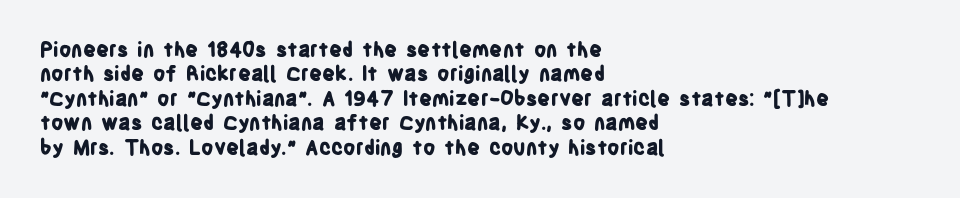
The image shows 20 px bold type, upright; set left-aligned, line spacing 1.22x, normal letter spacing, not underlined.
